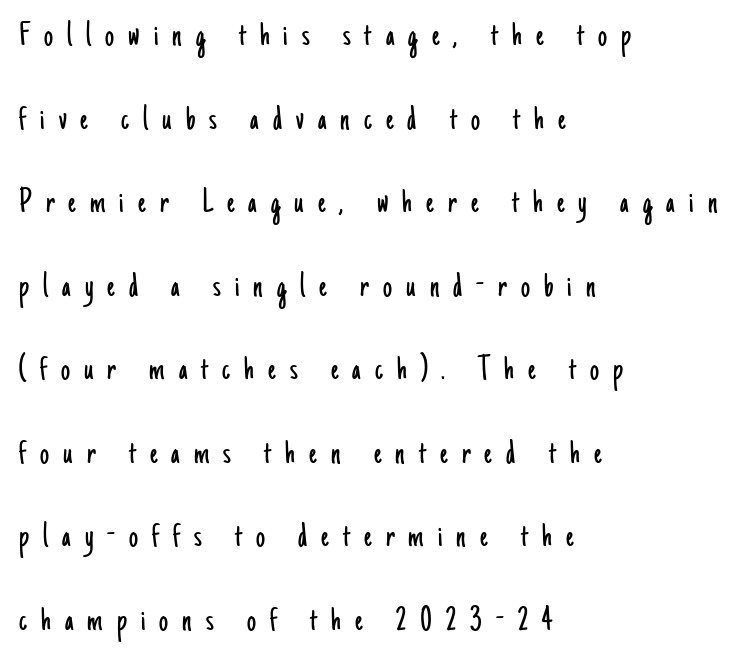
The image shows 36 px light, condensed sans-serif type, upright; set left-aligned, loose line spacing (2.32x), unusually wide letter spacing (+0.39 em), not underlined; low stroke contrast and a small x-height.
